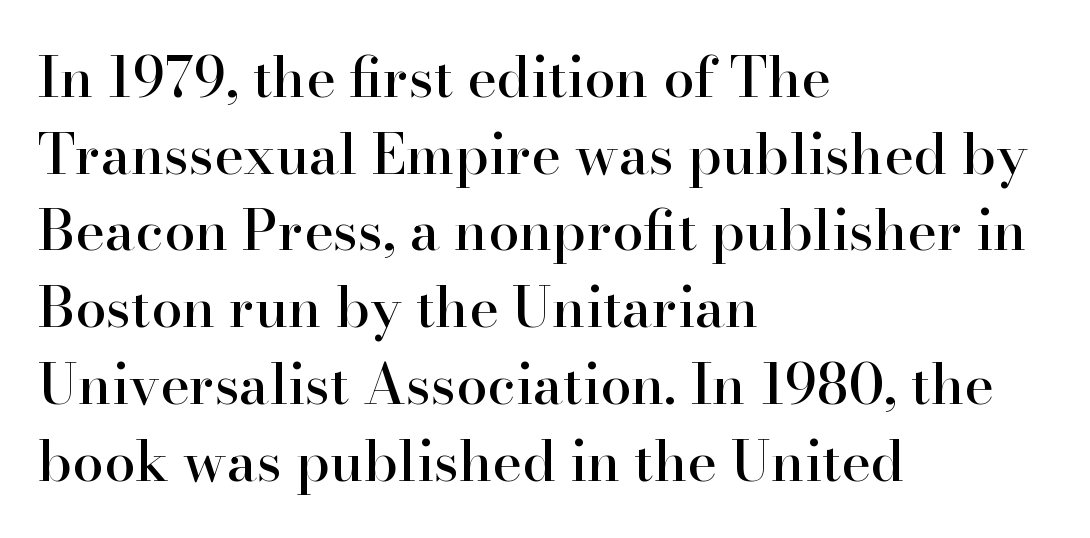
Q: Is the text italic (slanted)? A: No, it is upright.
Q: Is the typeface a serif or a sans-serif typeface? A: Serif.
Q: Is the text underlined? A: No.
Q: How is the paragraph aligned? A: Left-aligned.
Q: Is the spacing between letters normal or unusually wide? A: Normal.
Q: Is the spacing between lines tight, normal or loose? A: Normal.
Q: Width (condensed, normal, or wide)? A: Normal.
Q: Stroke contrast? A: High.
Q: x-height? A: Small.
Q: Monospaced? A: No.
